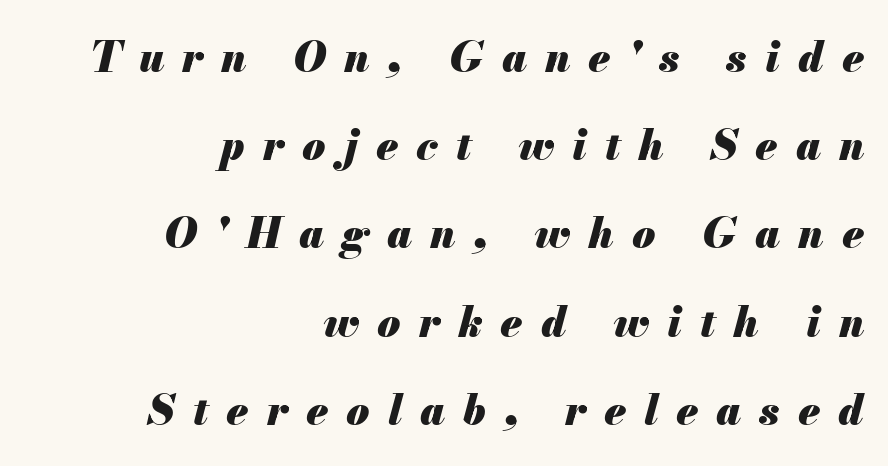
Q: Is the text bold? A: Yes.
Q: Is the text italic (slanted)? A: Yes, it leans right by about 13 degrees.
Q: Is the text underlined? A: No.
Q: How is the paragraph aligned? A: Right-aligned.
Q: Is the spacing between letters normal or unusually wide? A: Unusually wide.
Q: Is the spacing between lines tight, normal or loose? A: Loose.
Q: Width (condensed, normal, or wide)? A: Normal.
Q: Stroke contrast? A: Medium.
Q: x-height? A: Small.
Q: Monospaced? A: No.
